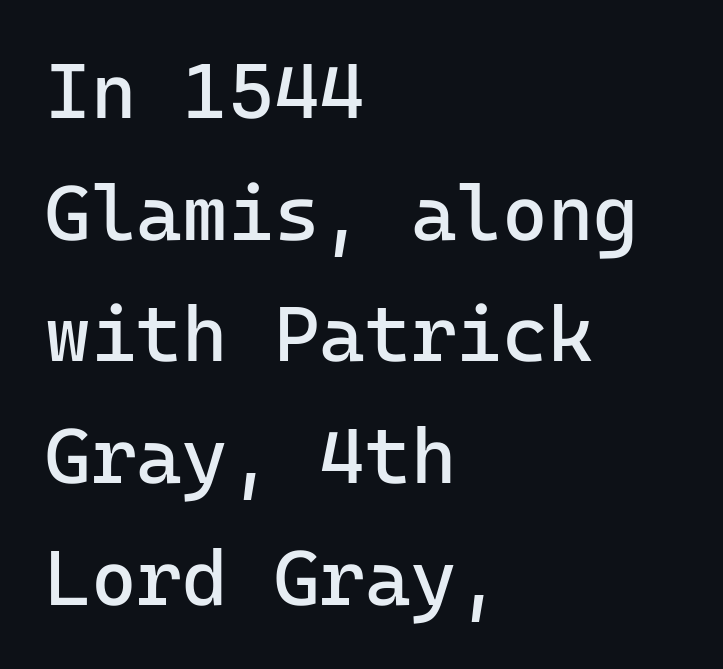
Examine the stroke ends and you'll find no serifs. The ragged edge is on the right, which tells us the setting is flush left. Quick note: not italic, upright. Leading: standard.
